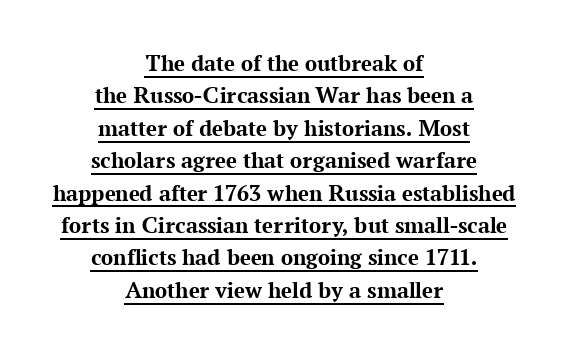
The image shows 24 px bold type, upright; set centered, normal line spacing (1.35x), normal letter spacing, underlined.
